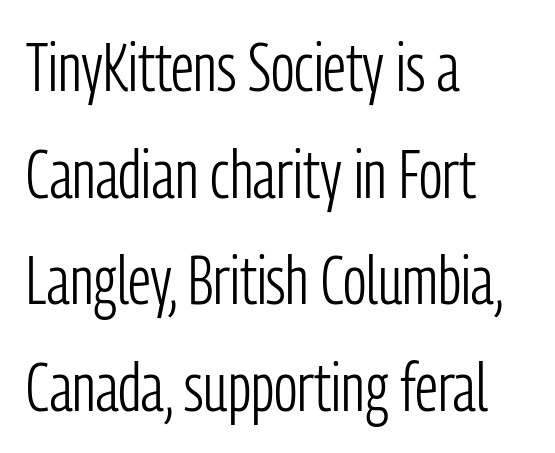
The letterforms sit shoulder to shoulder at normal distance. The specimen omits any rule beneath the text block's lines. Is this a sans? Yes — the strokes have no serifs. The block of text has a typical density, with ordinary space between rows. Stem width sits at or under what a default text font uses. Each letter keeps its own natural width here, so spacing adapts to shape.
